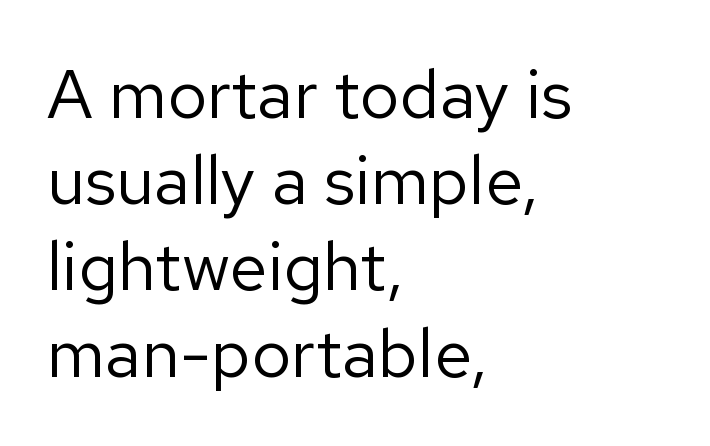
{"serif": "no", "italic": "no", "bold": "no", "weight": "regular", "width": "normal", "stroke_contrast": "low", "x_height": "medium", "monospaced": "no", "underline": "no", "align": "left", "line_spacing": "normal", "line_spacing_ratio": 1.25, "letter_spacing": "normal", "letter_spacing_em": 0.0, "glyph_px": 69}
